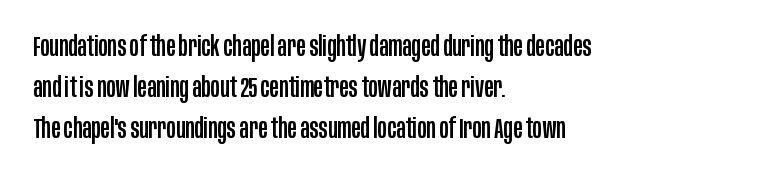
The image shows 28 px condensed sans-serif type, upright; set left-aligned, normal line spacing (1.46x), normal letter spacing, not underlined; low stroke contrast and a large x-height.
